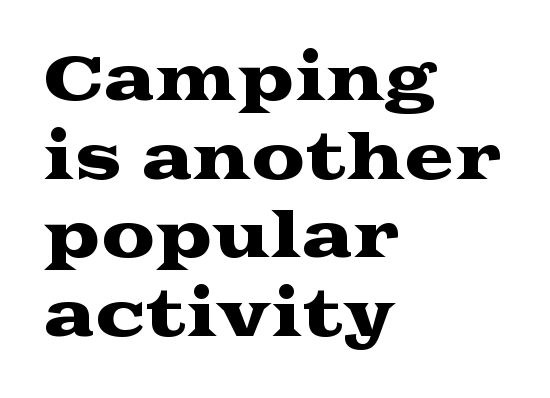
Varying glyph widths throughout — classic text-font behaviour. Rows of type keep a routine distance in the vertical direction. Each line starts at the same left margin while the right side varies. This is serif lettering, the kind often seen in printed books. This sample uses plain, unmodified letter spacing.
